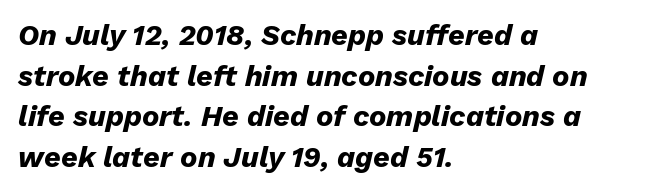
The specimen reads as italic at a glance. You could not count columns in this text — the font is proportionally spaced. Look at the stroke-to-counter ratio: heavy, a bold. The space beneath each line is pristine and unruled. Compared with typical paragraphs, the rows here are spaced about the same. The setting favours the left margin, as ordinary paragraphs usually do.
